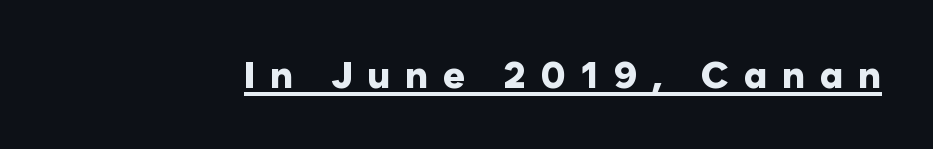
Italic? Not at all — the glyphs are vertical. This is heavy type, rendered in bold. Display-style spreading of the glyphs; the letterfit is very open. You can tell from the bare stems that sans-serif type was used. These lines are rendered in a variable-pitch font.
